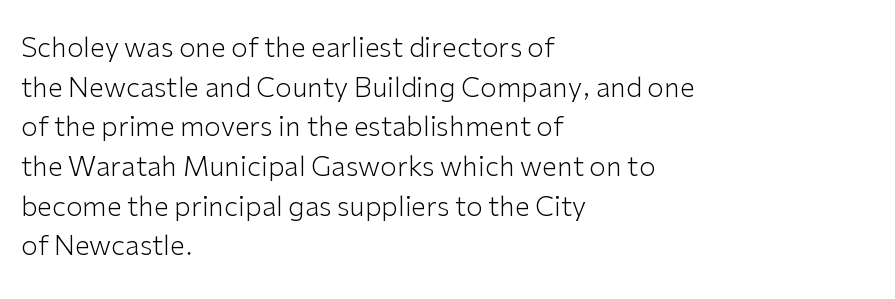
The image shows 27 px text type, upright; set left-aligned, normal line spacing (1.47x), normal letter spacing, not underlined.
